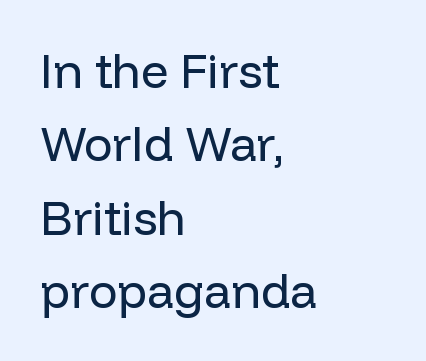
The image shows 48 px regular-weight sans-serif type, upright; set left-aligned, normal line spacing (1.53x), normal letter spacing, not underlined; low stroke contrast and a medium x-height.
